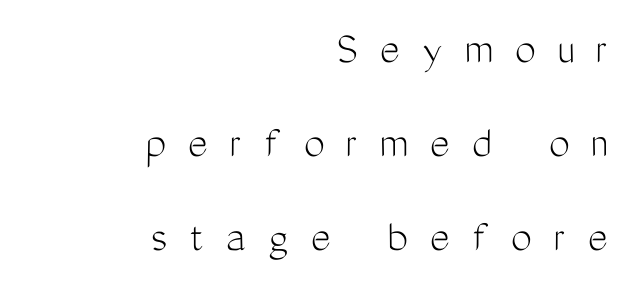
Q: Is the text bold? A: No.
Q: Is the text italic (slanted)? A: No, it is upright.
Q: Is the typeface a serif or a sans-serif typeface? A: Sans-serif.
Q: Is the text underlined? A: No.
Q: How is the paragraph aligned? A: Right-aligned.
Q: Is the spacing between letters normal or unusually wide? A: Unusually wide.
Q: Is the spacing between lines tight, normal or loose? A: Loose.
Q: Width (condensed, normal, or wide)? A: Condensed.
Q: Stroke contrast? A: Medium.
Q: x-height? A: Medium.
Q: Monospaced? A: No.
